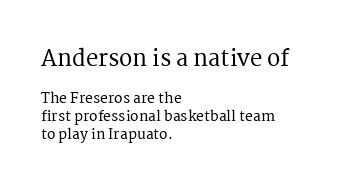
The earlier block is typeset at a bigger size than the later block. No word sits above an underline. The lines in this sample share a left origin and differ only in where they stop. Each word holds together tightly as a unit, with standard inter-letter gaps. Each new line begins a customary step beneath the previous one. The axis of the letterforms is exactly vertical.
